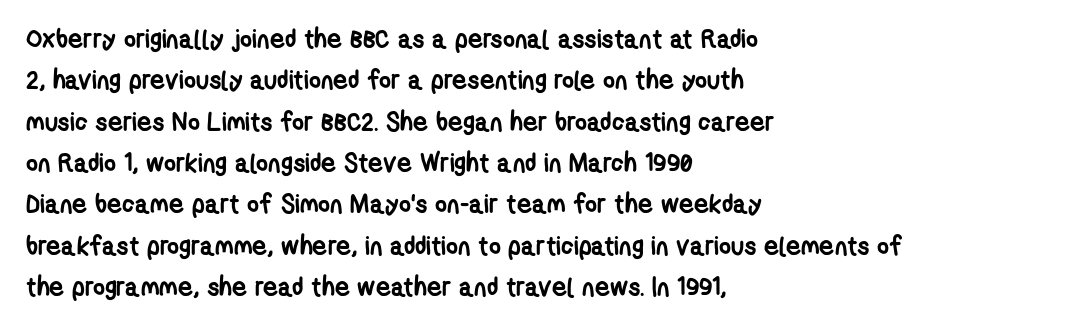
Check under the words: just untouched page. Which margin do the lines hug? The left one — the right edge is uneven. Is the type bold? Yes — the strokes are clearly thick and heavy. This sample keeps an unexceptional amount of space between lines. The line texture is even and compact thanks to regular tracking.
